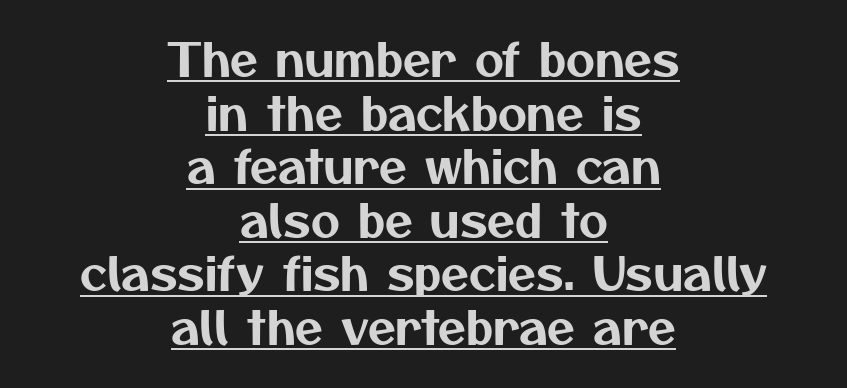
Serifs: no, the terminals of the letterforms are clean. Underline: present. Spacing verdict: proportional, widths tailored to each character. Short note: letters normally spaced. The text block is weighted toward neither margin, spreading evenly from the middle.
